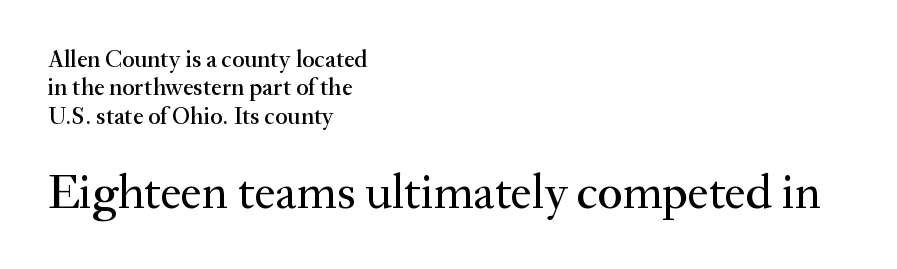
The image shows 48 px serif type, upright; set left-aligned, line spacing 1.18x, normal letter spacing, not underlined; the second (bottom) block is 2.0x larger; medium stroke contrast and a small x-height.
